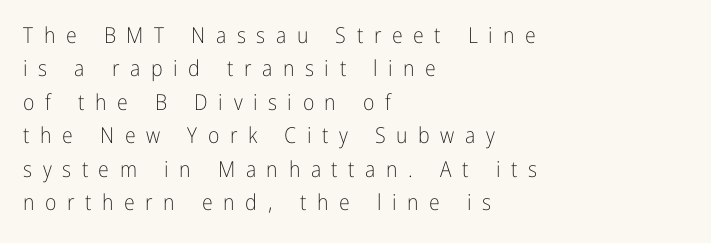
Q: Is the text bold? A: No.
Q: Is the text italic (slanted)? A: No, it is upright.
Q: Is the text underlined? A: No.
Q: How is the paragraph aligned? A: Left-aligned.
Q: Is the spacing between letters normal or unusually wide? A: Unusually wide.
Q: Is the spacing between lines tight, normal or loose? A: Normal.
